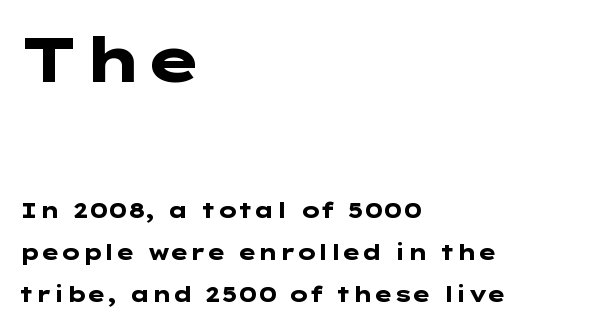
The image shows 63 px heavy, wide sans-serif type, upright; set left-aligned, loose line spacing (2.02x), normal letter spacing, not underlined; the first (top) block is 3.0x larger; low stroke contrast and a medium x-height.
